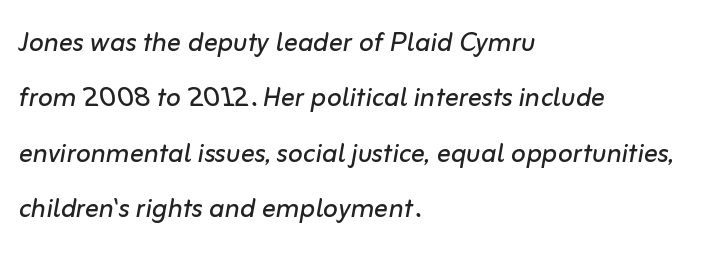
The image shows 35 px regular-weight type, italic (leaning right); set left-aligned, normal line spacing (1.58x), normal letter spacing, not underlined; low stroke contrast and a medium x-height.
